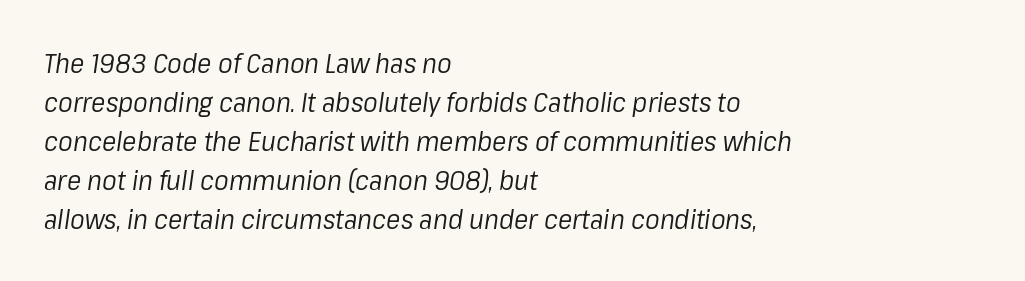
Q: Is the text bold? A: No.
Q: Is the text italic (slanted)? A: Yes, it leans right by about 8 degrees.
Q: Is the text underlined? A: No.
Q: How is the paragraph aligned? A: Left-aligned.
Q: Is the spacing between letters normal or unusually wide? A: Normal.
Q: Is the spacing between lines tight, normal or loose? A: Normal.
